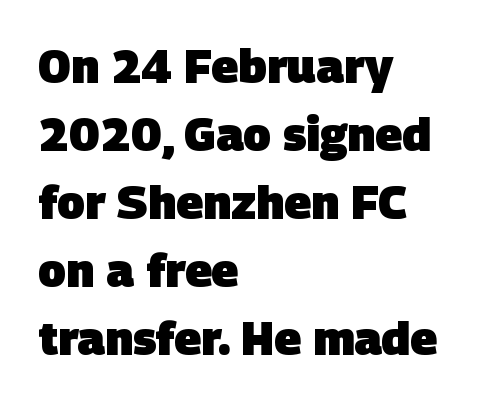
The image shows 46 px heavy sans-serif type; set left-aligned, normal line spacing (1.48x), normal letter spacing, not underlined; low stroke contrast and a large x-height.
